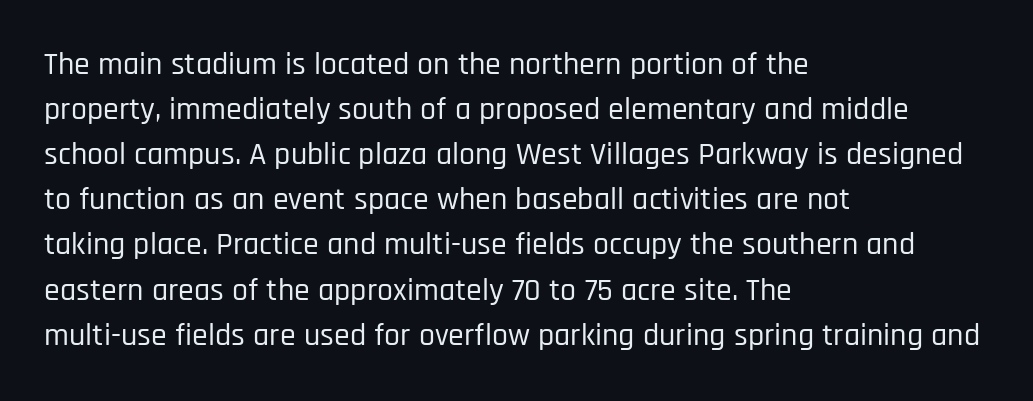
The image shows 32 px condensed sans-serif type, upright; set left-aligned, normal line spacing (1.41x), normal letter spacing, not underlined; low stroke contrast and a large x-height.
